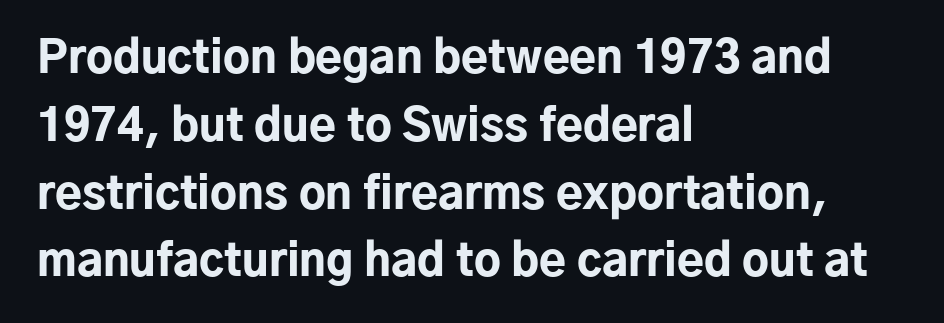
{"serif": "no", "italic": "no", "bold": "yes", "weight": "bold", "width": "normal", "stroke_contrast": "low", "x_height": "medium", "monospaced": "no", "underline": "no", "align": "left", "line_spacing": "normal", "line_spacing_ratio": 1.54, "letter_spacing": "normal", "letter_spacing_em": 0.0, "glyph_px": 44}
